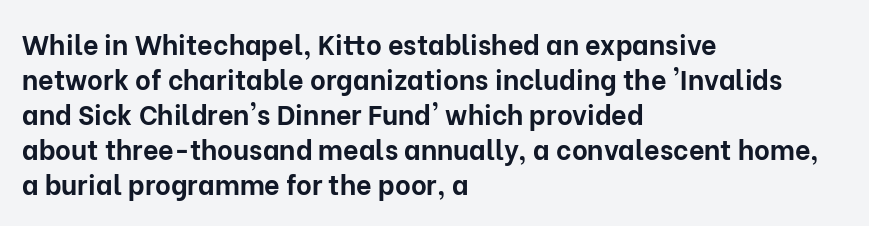
The image shows 27 px bold type, upright; set left-aligned, normal line spacing (1.3x), normal letter spacing, not underlined.
